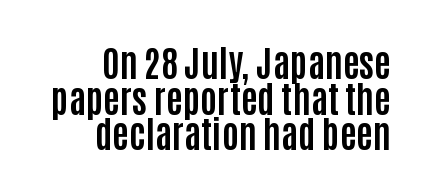
Q: Is the text bold? A: Yes.
Q: Is the text italic (slanted)? A: No, it is upright.
Q: Is the typeface a serif or a sans-serif typeface? A: Sans-serif.
Q: Is the text underlined? A: No.
Q: How is the paragraph aligned? A: Right-aligned.
Q: Is the spacing between letters normal or unusually wide? A: Normal.
Q: Is the spacing between lines tight, normal or loose? A: Tight.
Q: Width (condensed, normal, or wide)? A: Condensed.
Q: Stroke contrast? A: Low.
Q: x-height? A: Large.
Q: Monospaced? A: No.
